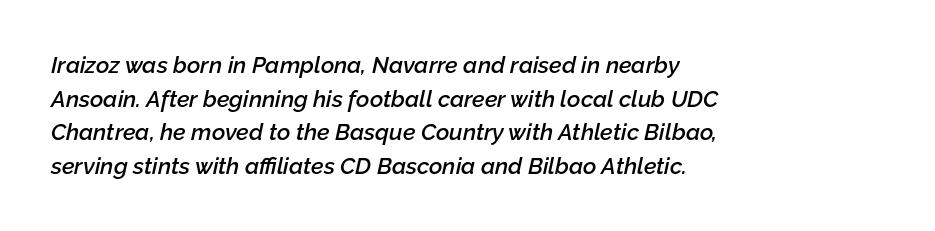
{"italic": "yes", "lean": "right", "slant_degrees": 12, "bold": "semi", "underline": "no", "align": "left", "line_spacing": "normal", "line_spacing_ratio": 1.46, "letter_spacing": "normal", "letter_spacing_em": 0.0, "glyph_px": 23}
